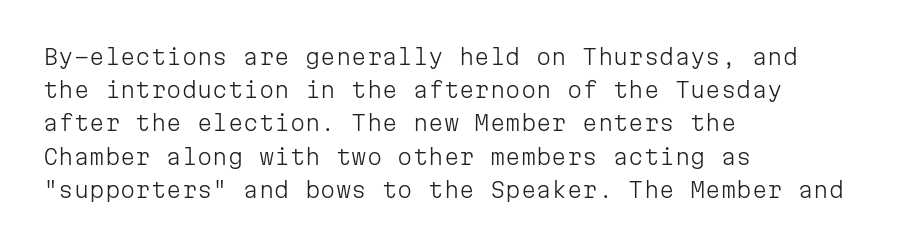
Q: Is the text bold? A: No.
Q: Is the text italic (slanted)? A: No, it is upright.
Q: Is the text underlined? A: No.
Q: How is the paragraph aligned? A: Left-aligned.
Q: Is the spacing between letters normal or unusually wide? A: Normal.
Q: Is the spacing between lines tight, normal or loose? A: Normal.
